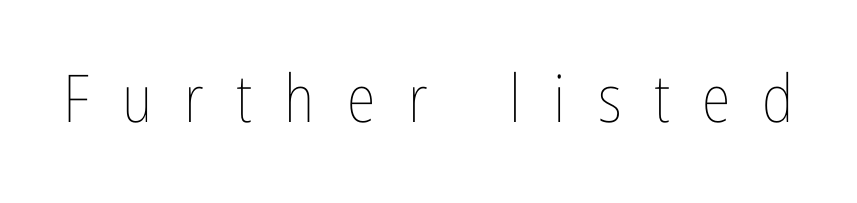
Underlining? Definitely not there. Students, note that the glyphs here are deliberately spaced far apart. Vertical stems look standard width or narrower in stroke. Do the characters align in a grid? No, the font is proportional.
